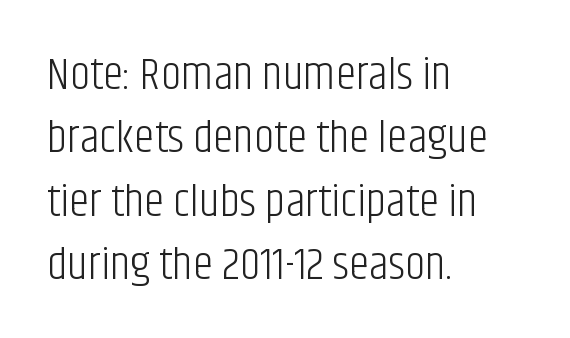
{"serif": "no", "italic": "no", "bold": "no", "weight": "light", "width": "condensed", "stroke_contrast": "low", "x_height": "large", "monospaced": "no", "underline": "no", "align": "left", "line_spacing": "normal", "line_spacing_ratio": 1.38, "letter_spacing": "normal", "letter_spacing_em": 0.0, "glyph_px": 46}
